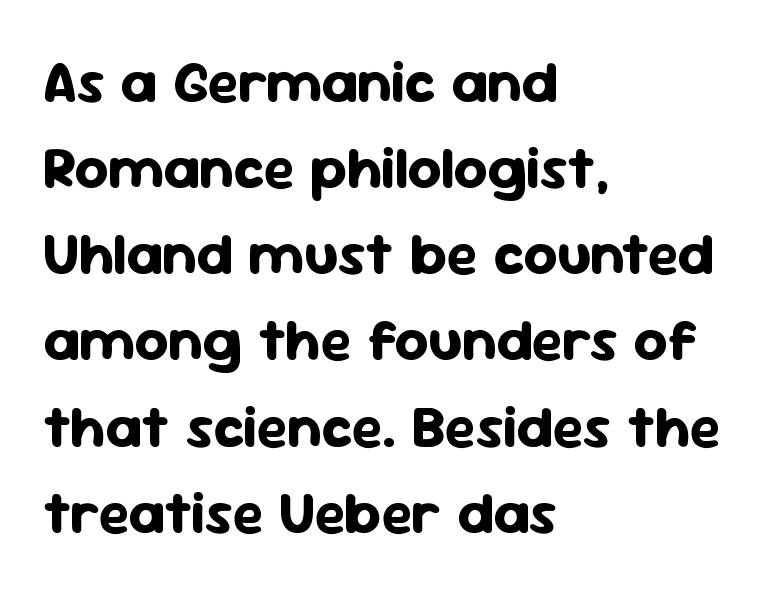
{"serif": "no", "italic": "no", "bold": "yes", "weight": "bold", "width": "normal", "stroke_contrast": "low", "x_height": "medium", "monospaced": "no", "underline": "no", "align": "left", "line_spacing": "normal", "line_spacing_ratio": 1.46, "letter_spacing": "normal", "letter_spacing_em": 0.0, "glyph_px": 59}
